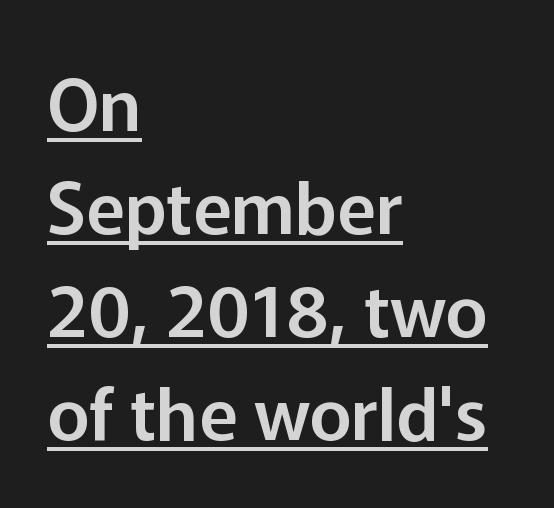
{"serif": "no", "italic": "no", "width": "normal", "stroke_contrast": "low", "x_height": "medium", "monospaced": "no", "underline": "yes", "align": "left", "line_spacing": "normal", "line_spacing_ratio": 1.43, "letter_spacing": "normal", "letter_spacing_em": 0.0, "glyph_px": 72}
